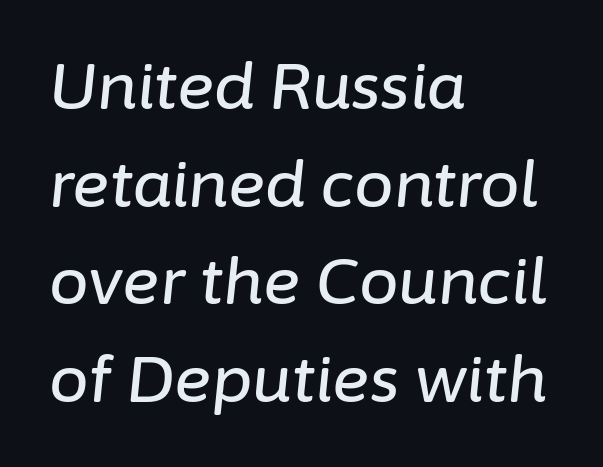
{"italic": "yes", "lean": "right", "slant_degrees": 6, "width": "normal", "stroke_contrast": "low", "x_height": "medium", "monospaced": "no", "underline": "no", "align": "left", "line_spacing": "normal", "line_spacing_ratio": 1.55, "letter_spacing": "normal", "letter_spacing_em": 0.0, "glyph_px": 63}
